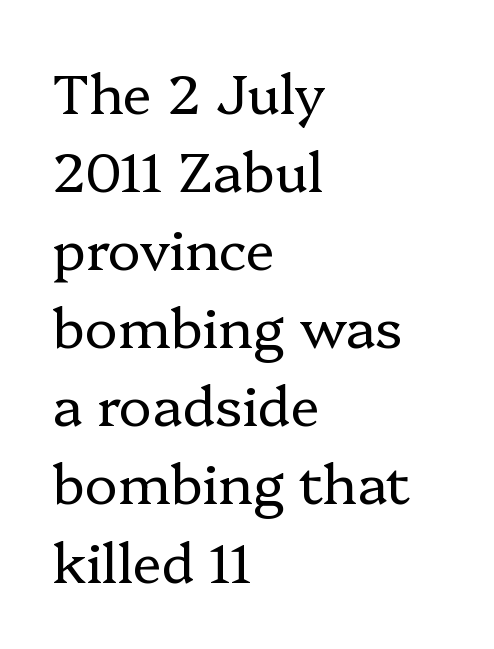
Q: Is the text bold? A: No.
Q: Is the text italic (slanted)? A: No, it is upright.
Q: Is the typeface a serif or a sans-serif typeface? A: Serif.
Q: Is the text underlined? A: No.
Q: How is the paragraph aligned? A: Left-aligned.
Q: Is the spacing between letters normal or unusually wide? A: Normal.
Q: Is the spacing between lines tight, normal or loose? A: Normal.
Q: Width (condensed, normal, or wide)? A: Normal.
Q: Stroke contrast? A: Low.
Q: x-height? A: Medium.
Q: Monospaced? A: No.
